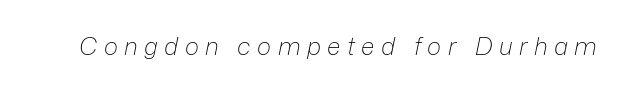
Rendered with sloped, italic letterforms. Stroke thickness stays within the range of a standard reading face or lighter. Anything drawn beneath the words? Only blank space. Observe the wide spacing: letters keep a clear distance from each other.
